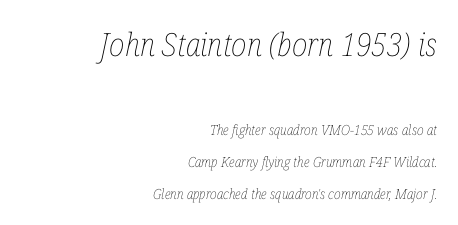
The image shows 32 px thin, condensed type, italic (leaning right); set right-aligned, loose line spacing (2.29x), normal letter spacing, not underlined; the first (top) block is 2.29x larger; low stroke contrast and a medium x-height.
